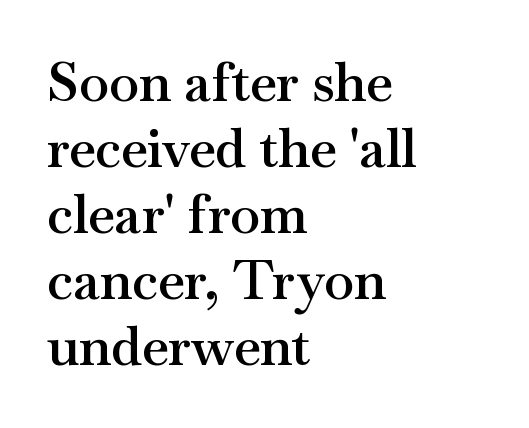
The image shows 54 px semibold, wide serif type, upright; set left-aligned, line spacing 1.22x, normal letter spacing, not underlined; medium stroke contrast and a small x-height.
